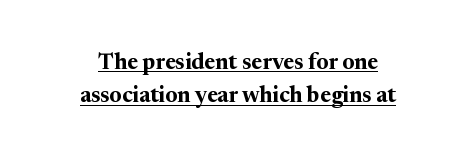
{"italic": "no", "bold": "yes", "underline": "yes", "align": "center", "line_spacing": "normal", "line_spacing_ratio": 1.52, "letter_spacing": "normal", "letter_spacing_em": 0.0, "glyph_px": 22}
